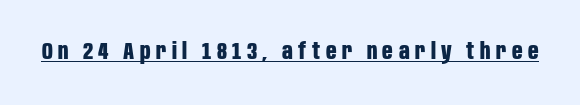
Each line of the rendering has a horizontal stroke beneath the glyphs. The glyphs have the mass of a bold cut. Spacing between characters has been opened up far beyond the box default. The axis of the letterforms is exactly vertical.
